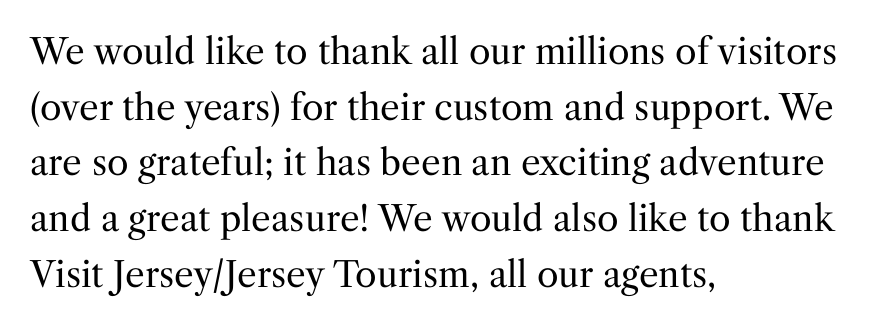
{"serif": "yes", "italic": "no", "bold": "no", "weight": "regular", "width": "normal", "stroke_contrast": "medium", "x_height": "medium", "monospaced": "no", "underline": "no", "align": "left", "line_spacing": "normal", "line_spacing_ratio": 1.59, "letter_spacing": "normal", "letter_spacing_em": 0.0, "glyph_px": 35}
